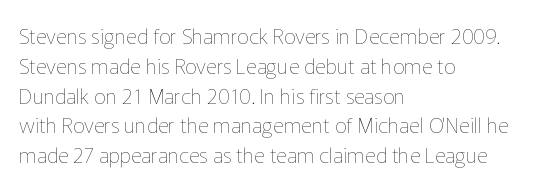
Q: Is the text bold? A: No.
Q: Is the text italic (slanted)? A: No, it is upright.
Q: Is the text underlined? A: No.
Q: How is the paragraph aligned? A: Left-aligned.
Q: Is the spacing between letters normal or unusually wide? A: Normal.
Q: Is the spacing between lines tight, normal or loose? A: Normal.
